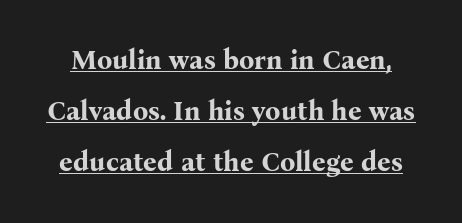
{"italic": "no", "bold": "yes", "underline": "yes", "line_spacing_ratio": 1.89, "letter_spacing": "normal", "letter_spacing_em": 0.0, "glyph_px": 27}
